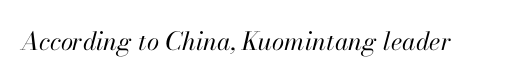
The cut favours lightness, reaching ordinary text weight at its darkest. No word sits above an underline. Notice how the stems are inclined rather than vertical — that's the hallmark of italics. Each word holds together tightly as a unit, with standard inter-letter gaps.
